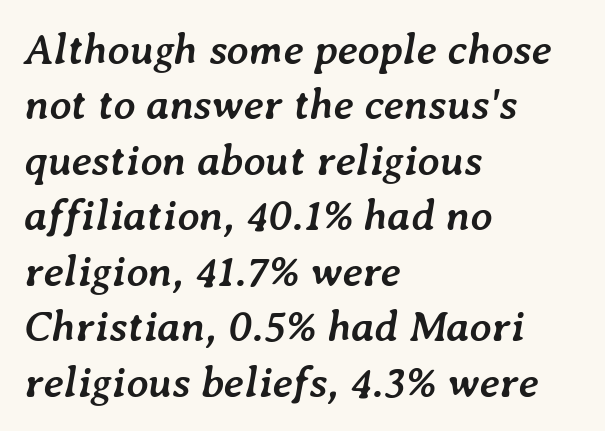
The image shows 43 px semibold type, italic (leaning right); set left-aligned, normal line spacing (1.29x), normal letter spacing, not underlined; low stroke contrast and a medium x-height.
